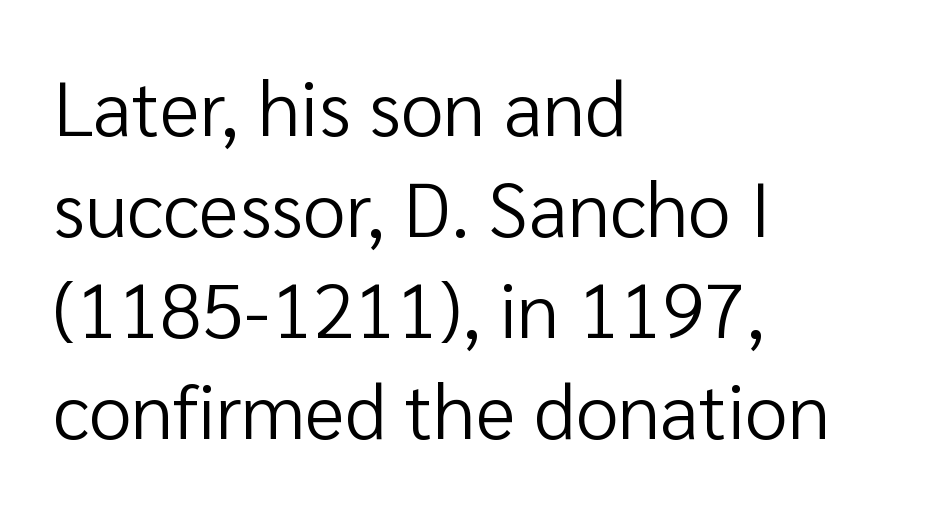
The face looks like a standard text weight, possibly lighter. Unlike a traditional serif, this face leaves its strokes unadorned. The text block is weighted toward the left margin, trailing off unevenly rightward. Nobody drew a line under any word here. Vertically, the passage feels balanced, rows spaced as you'd expect.
